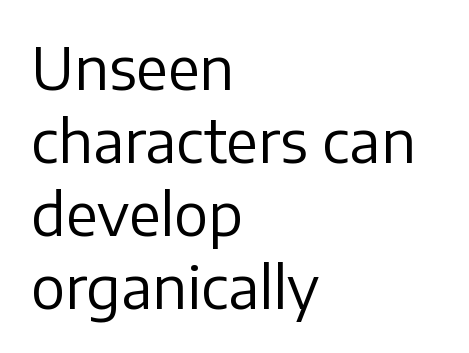
Q: Is the text bold? A: No.
Q: Is the text italic (slanted)? A: No, it is upright.
Q: Is the typeface a serif or a sans-serif typeface? A: Sans-serif.
Q: Is the text underlined? A: No.
Q: How is the paragraph aligned? A: Left-aligned.
Q: Is the spacing between letters normal or unusually wide? A: Normal.
Q: Is the spacing between lines tight, normal or loose? A: Normal.
Q: Width (condensed, normal, or wide)? A: Normal.
Q: Stroke contrast? A: Low.
Q: x-height? A: Medium.
Q: Monospaced? A: No.
